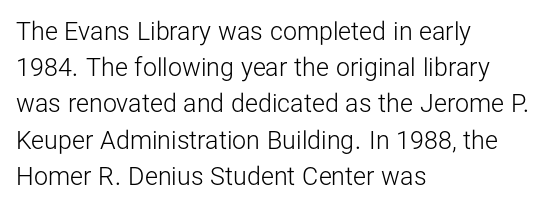
{"italic": "no", "bold": "no", "underline": "no", "align": "left", "line_spacing": "normal", "line_spacing_ratio": 1.45, "letter_spacing": "normal", "letter_spacing_em": 0.0, "glyph_px": 25}
